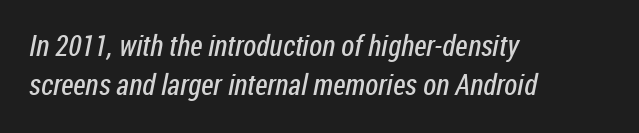
{"serif": "no", "bold": "no", "weight": "regular", "width": "condensed", "stroke_contrast": "low", "x_height": "medium", "monospaced": "no", "underline": "no", "align": "left", "line_spacing": "normal", "line_spacing_ratio": 1.35, "letter_spacing": "normal", "letter_spacing_em": 0.0, "glyph_px": 29}
